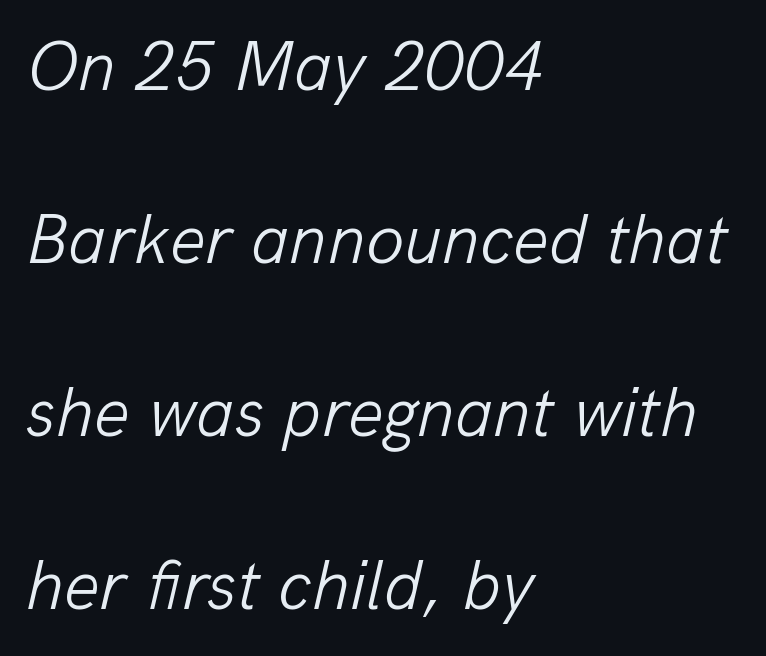
{"italic": "yes", "lean": "right", "slant_degrees": 13, "bold": "no", "weight": "light", "width": "normal", "stroke_contrast": "low", "x_height": "medium", "monospaced": "no", "underline": "no", "align": "left", "line_spacing": "loose", "line_spacing_ratio": 2.47, "letter_spacing": "normal", "letter_spacing_em": 0.0, "glyph_px": 70}
